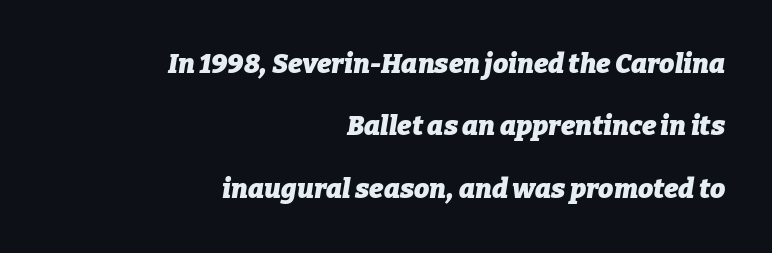
The image shows 27 px bold type, italic (leaning right); set right-aligned, loose line spacing (2.31x), normal letter spacing, not underlined.
